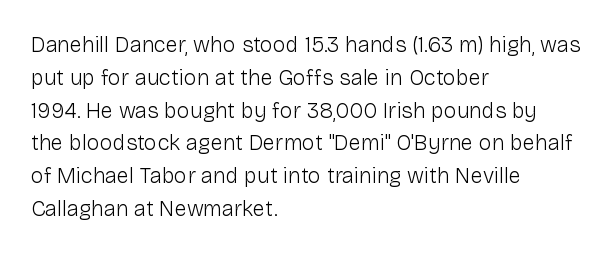
The image shows 22 px text type, upright; set left-aligned, normal line spacing (1.49x), normal letter spacing, not underlined.
